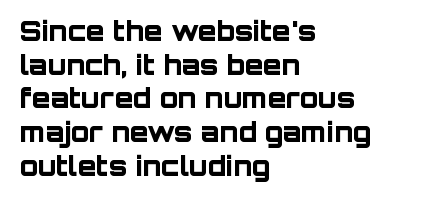
The image shows 27 px bold type, upright; set left-aligned, normal line spacing (1.25x), normal letter spacing, not underlined.
